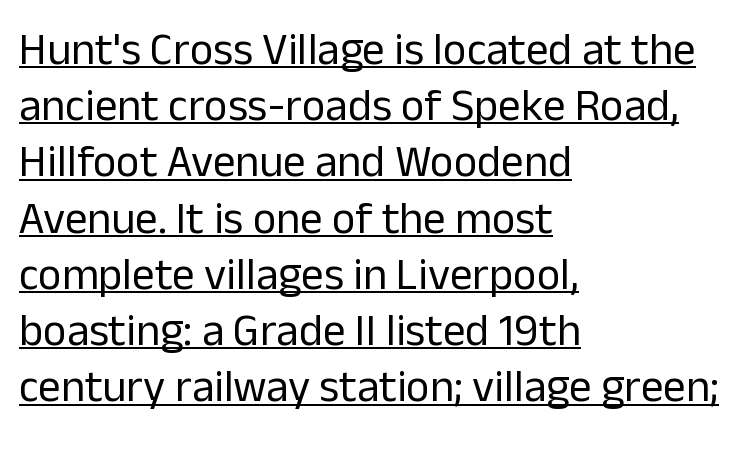
Q: Is the text bold? A: No.
Q: Is the text italic (slanted)? A: No, it is upright.
Q: Is the typeface a serif or a sans-serif typeface? A: Sans-serif.
Q: Is the text underlined? A: Yes.
Q: How is the paragraph aligned? A: Left-aligned.
Q: Is the spacing between letters normal or unusually wide? A: Normal.
Q: Is the spacing between lines tight, normal or loose? A: Normal.
Q: Width (condensed, normal, or wide)? A: Normal.
Q: Stroke contrast? A: Low.
Q: x-height? A: Medium.
Q: Monospaced? A: No.
